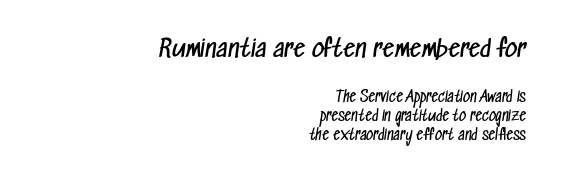
The image shows 24 px text type; set right-aligned, normal line spacing (1.39x), normal letter spacing, not underlined; the first (top) block is 1.71x larger.
